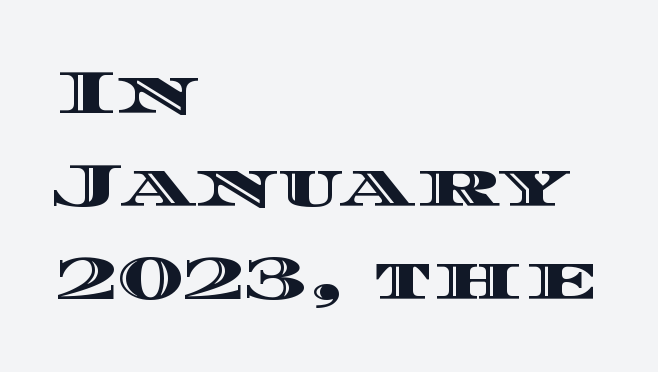
The image shows 62 px wide type, upright; set left-aligned, normal line spacing (1.5x), normal letter spacing, not underlined; a large x-height.
